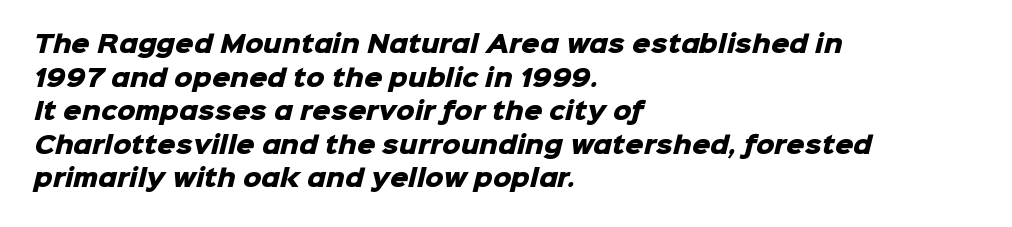
The image shows 23 px bold type; set left-aligned, normal line spacing (1.46x), normal letter spacing, not underlined.
